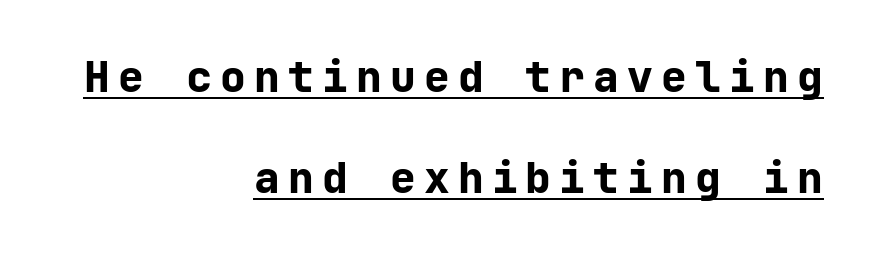
{"serif": "no", "italic": "no", "bold": "yes", "weight": "bold", "width": "normal", "stroke_contrast": "low", "x_height": "medium", "underline": "yes", "align": "right", "line_spacing": "loose", "line_spacing_ratio": 2.34, "glyph_px": 43}
